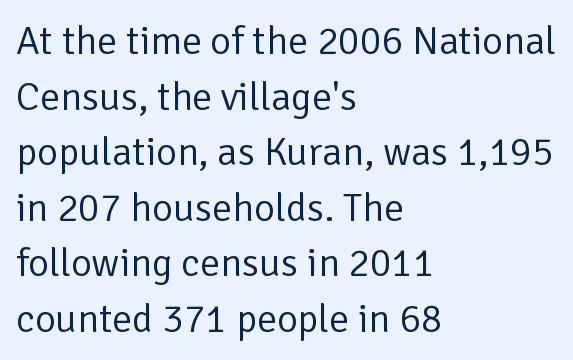
The lines in this sample share a left origin and differ only in where they stop. A typesetter would mark this as roman, not italic. The weight tops out at a normal text grade. This sample has the flowing, uneven cadence of proportional lettering.
